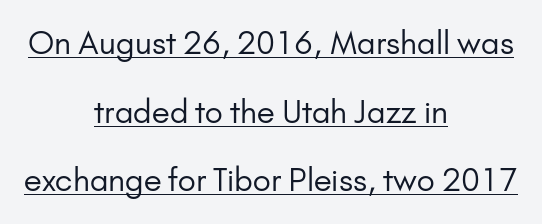
{"serif": "no", "italic": "no", "bold": "no", "weight": "regular", "width": "normal", "stroke_contrast": "low", "x_height": "small", "monospaced": "no", "underline": "yes", "align": "center", "line_spacing": "loose", "line_spacing_ratio": 2.21, "letter_spacing": "normal", "letter_spacing_em": 0.0, "glyph_px": 31}
